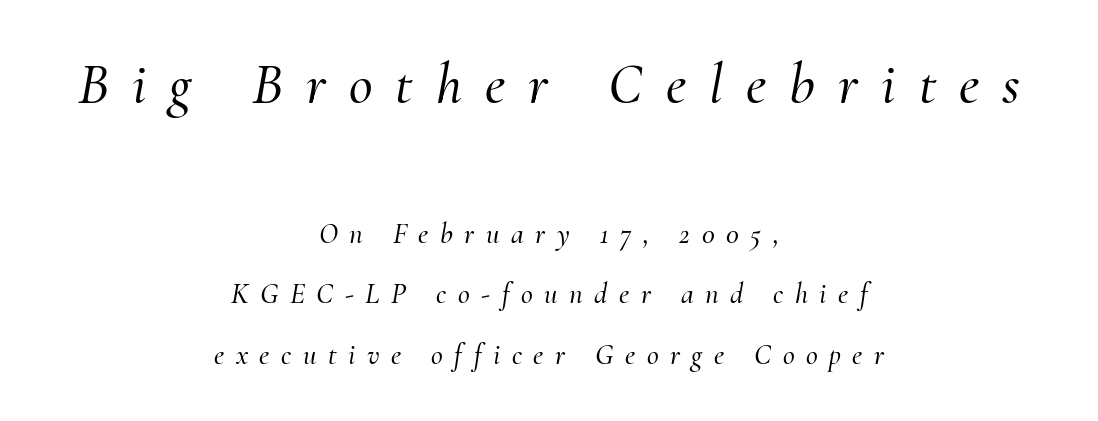
The image shows 58 px serif type, italic (leaning right); set centered, loose line spacing (2.09x), unusually wide letter spacing (+0.4 em), not underlined; the first (top) block is 2.0x larger; medium stroke contrast and a small x-height.
